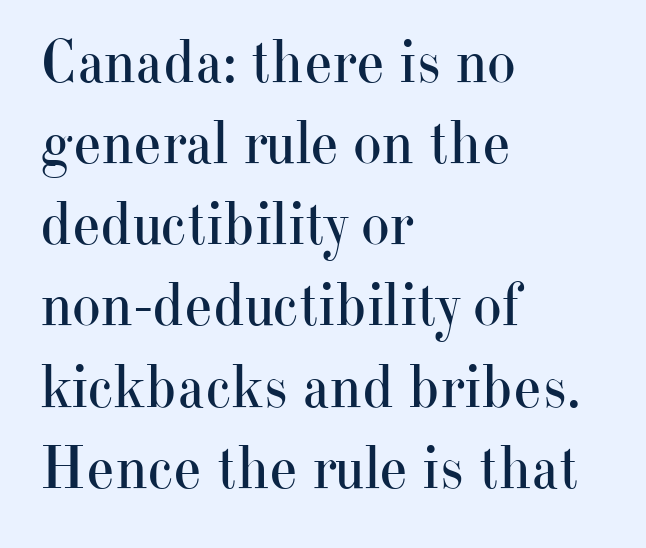
{"serif": "yes", "italic": "no", "bold": "no", "weight": "regular", "width": "normal", "stroke_contrast": "high", "x_height": "small", "monospaced": "no", "underline": "no", "align": "left", "line_spacing": "normal", "line_spacing_ratio": 1.33, "letter_spacing": "normal", "letter_spacing_em": 0.0, "glyph_px": 61}
